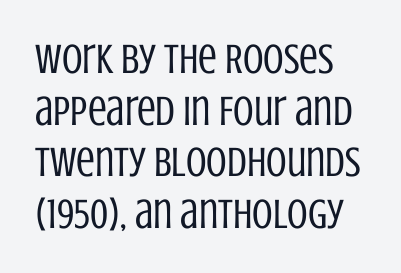
Notice how the stems are strictly vertical — no italics here. Spacing verdict: proportional, widths tailored to each character. The typeface has the unassuming heft of standard copy or less. Check where the strokes stop: nothing finishes them off — pure sans. Descender tails drop into unmarked territory. Spacing between characters is what you'd get straight out of the box.
